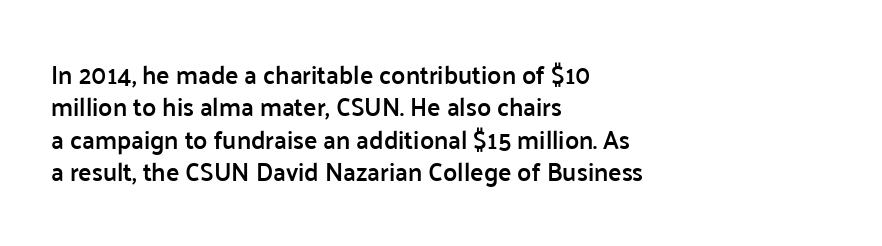
The image shows 25 px text type, upright; set left-aligned, normal line spacing (1.3x), normal letter spacing, not underlined.
